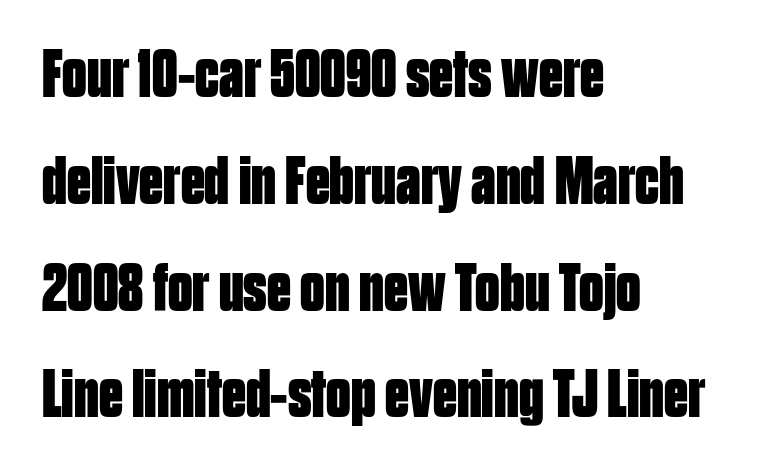
Plain, unruled lines of type. Observe the ordinary spacing: letters are neighbours, not strangers. These lines are composed in type without serifs. Casual observation: everything's shoved over to the left. Style check: upright.
